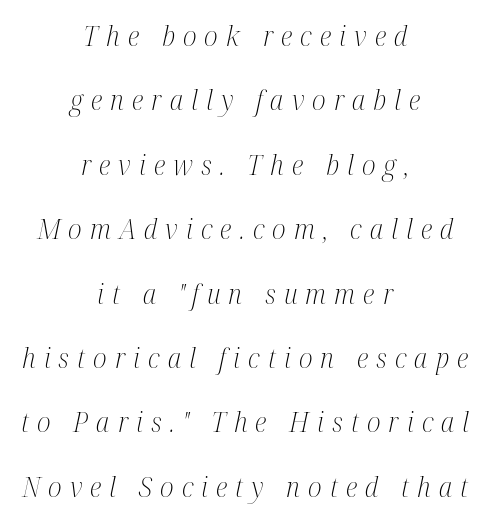
The image shows 28 px light, condensed serif type, italic (leaning right); set centered, loose line spacing (2.3x), unusually wide letter spacing (+0.29 em), not underlined; medium stroke contrast and a medium x-height.
